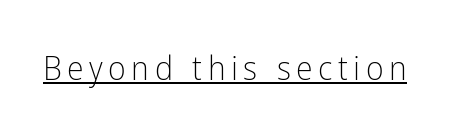
The image shows 34 px light, condensed sans-serif type, upright; set underlined; low stroke contrast and a medium x-height.
